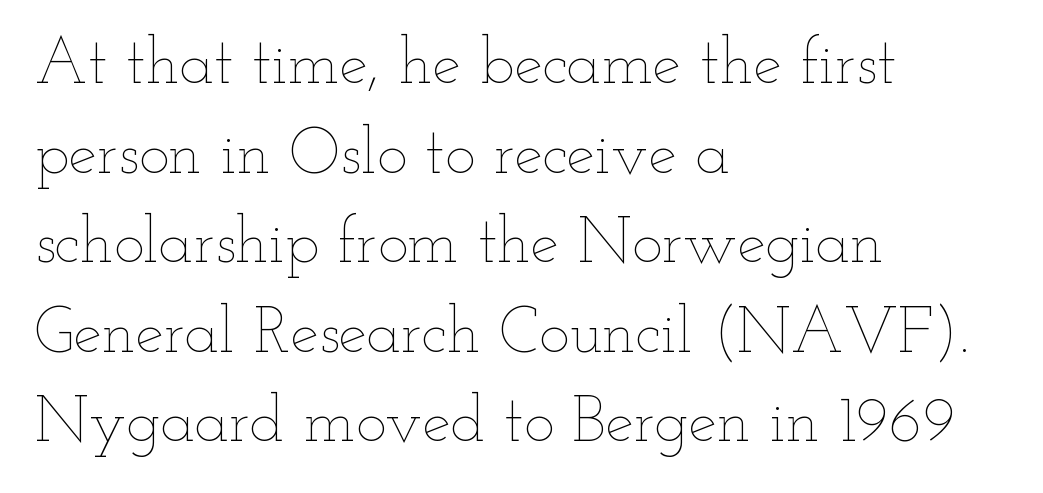
Q: Is the text bold? A: No.
Q: Is the text italic (slanted)? A: No, it is upright.
Q: Is the text underlined? A: No.
Q: How is the paragraph aligned? A: Left-aligned.
Q: Is the spacing between letters normal or unusually wide? A: Normal.
Q: Is the spacing between lines tight, normal or loose? A: Normal.
Q: Width (condensed, normal, or wide)? A: Wide.
Q: Stroke contrast? A: Low.
Q: x-height? A: Small.
Q: Monospaced? A: No.
